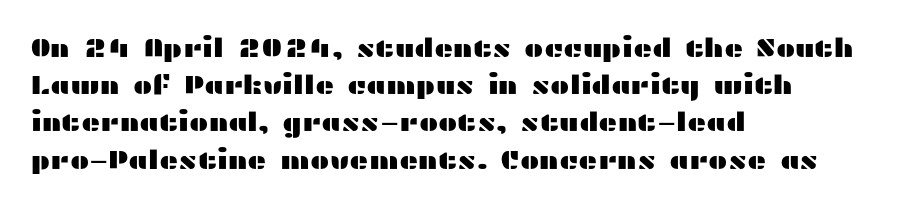
The passage is arranged the way most books set body copy — flush left. No extra tracking has been applied to these lines. You can tell it's not italic because the verticals are truly vertical. The leading is moderate, giving the passage an even texture. The specimen omits any rule beneath the text block's lines.
